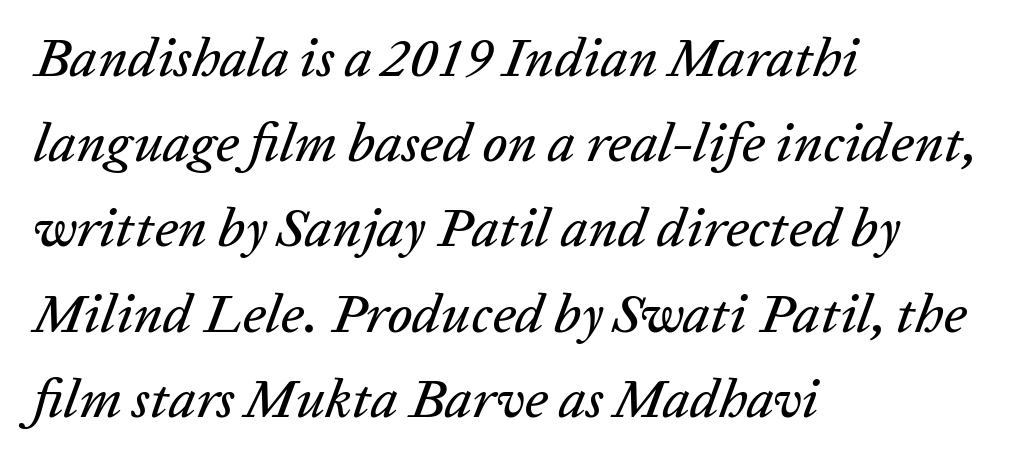
{"italic": "yes", "lean": "right", "slant_degrees": 20, "width": "normal", "stroke_contrast": "low", "x_height": "medium", "monospaced": "no", "underline": "no", "align": "left", "line_spacing": "normal", "line_spacing_ratio": 1.55, "letter_spacing": "normal", "letter_spacing_em": 0.0, "glyph_px": 55}
